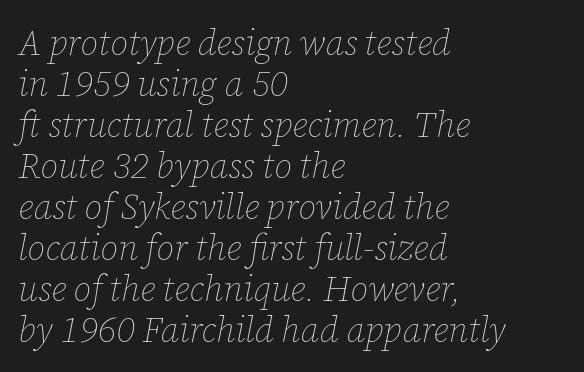
The image shows 35 px thin type, italic (leaning right); set left-aligned, line spacing 1.17x, normal letter spacing, not underlined; low stroke contrast and a medium x-height.
